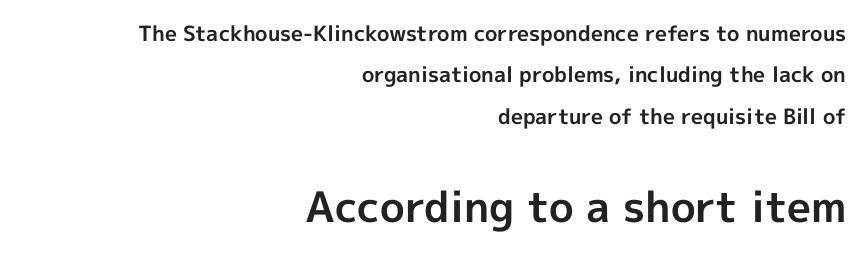
Q: Is the text bold? A: Yes.
Q: Is the text italic (slanted)? A: No, it is upright.
Q: Is the typeface a serif or a sans-serif typeface? A: Sans-serif.
Q: Is the text underlined? A: No.
Q: How is the paragraph aligned? A: Right-aligned.
Q: Is the spacing between letters normal or unusually wide? A: Normal.
Q: Is the spacing between lines tight, normal or loose? A: Loose.
Q: Which block of text is set in a larger size, the first (top) or the second (bottom)? A: The second (bottom) one.
Q: Width (condensed, normal, or wide)? A: Normal.
Q: x-height? A: Medium.
Q: Monospaced? A: No.
